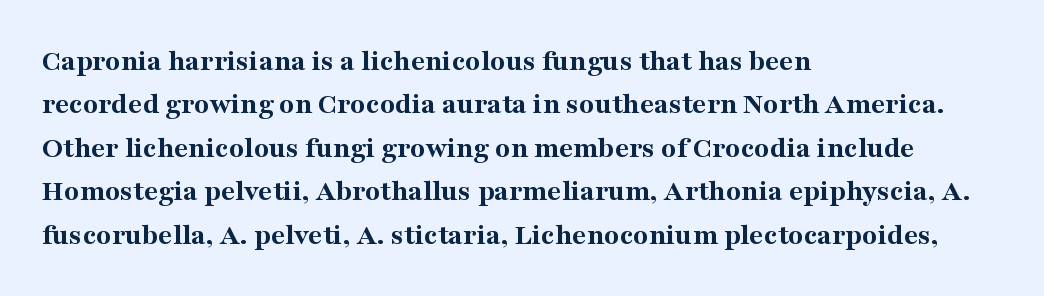
{"serif": "yes", "italic": "no", "bold": "yes", "weight": "bold", "width": "normal", "stroke_contrast": "medium", "x_height": "medium", "monospaced": "no", "underline": "no", "align": "left", "line_spacing": "normal", "line_spacing_ratio": 1.4, "letter_spacing": "normal", "letter_spacing_em": 0.0, "glyph_px": 31}
